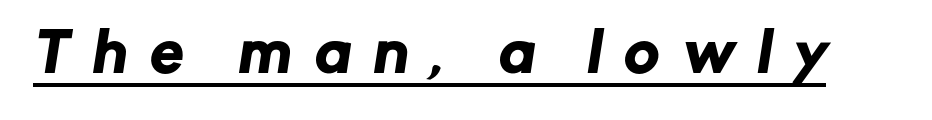
Q: Is the typeface a serif or a sans-serif typeface? A: Sans-serif.
Q: Is the text underlined? A: Yes.
Q: Is the spacing between letters normal or unusually wide? A: Unusually wide.
Q: Width (condensed, normal, or wide)? A: Normal.
Q: Stroke contrast? A: Low.
Q: x-height? A: Medium.
Q: Monospaced? A: No.
